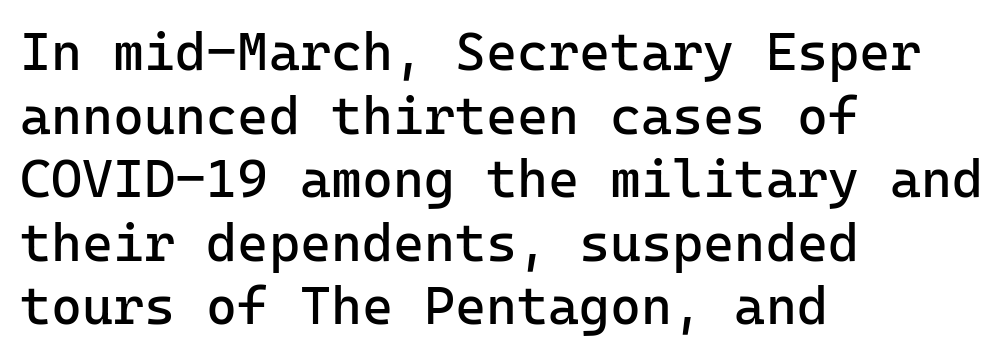
The image shows 53 px regular-weight sans-serif type, upright, monospaced; set left-aligned, line spacing 1.2x, normal letter spacing, not underlined; low stroke contrast and a medium x-height.
